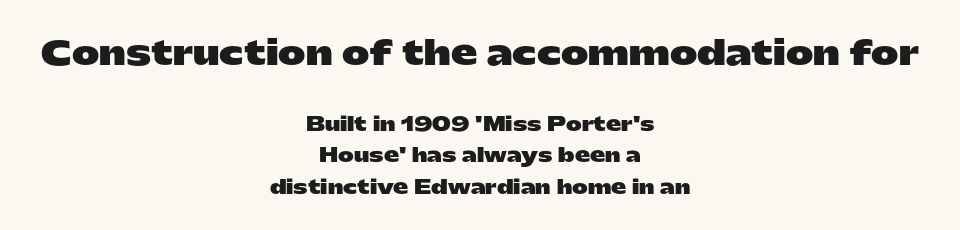
Proportional: the letters do not fall into vertical columns. Does the weight exceed regular? Yes, all the way to bold. Glance below the letters and you will spot only blank space. This layout puts the oversized block above and the modest block below. Alignment: centered. The lines sit at an ordinary, default distance from one another.
